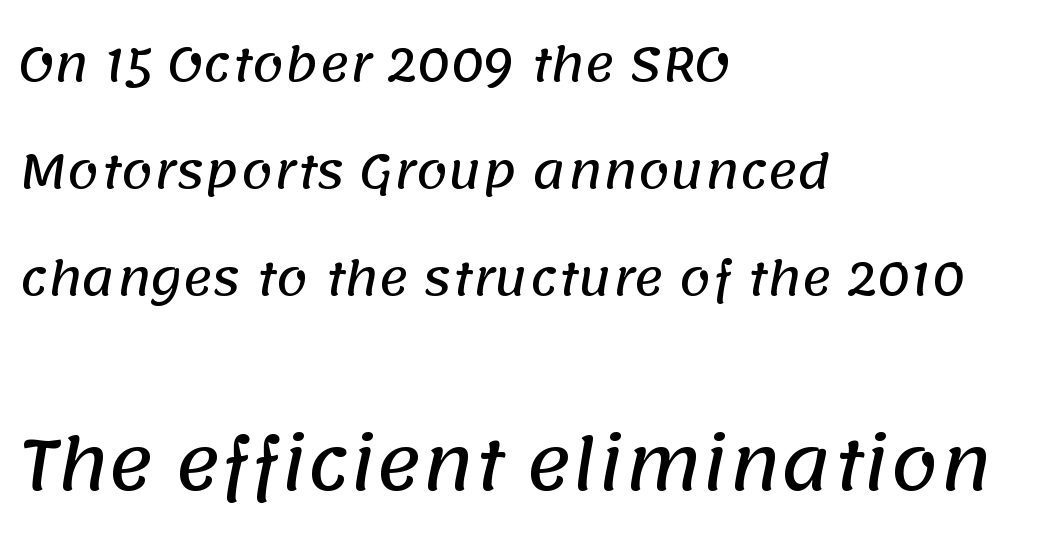
{"serif": "no", "width": "normal", "stroke_contrast": "low", "x_height": "large", "monospaced": "no", "underline": "no", "align": "left", "line_spacing": "loose", "line_spacing_ratio": 2.33, "letter_spacing": "normal", "letter_spacing_em": 0.0, "larger_block": "second", "size_ratio": 1.5, "glyph_px": 69}
